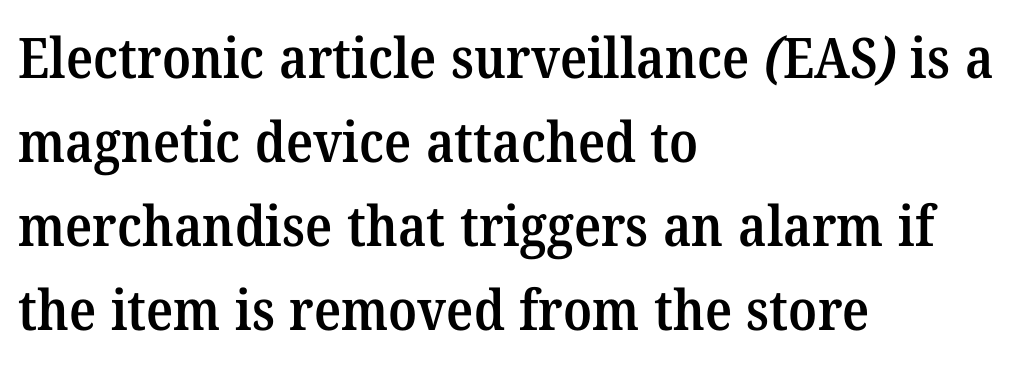
The image shows 56 px semibold serif type; set left-aligned, normal line spacing (1.5x), normal letter spacing, not underlined; medium stroke contrast and a medium x-height.
